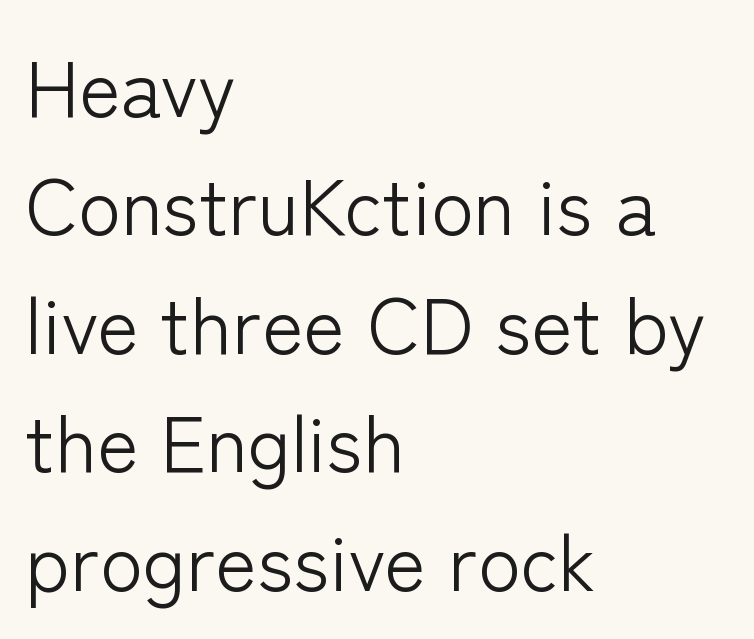
{"serif": "no", "italic": "no", "bold": "no", "weight": "light", "width": "normal", "stroke_contrast": "low", "x_height": "medium", "monospaced": "no", "underline": "no", "align": "left", "line_spacing": "normal", "line_spacing_ratio": 1.5, "letter_spacing": "normal", "letter_spacing_em": 0.0, "glyph_px": 79}
